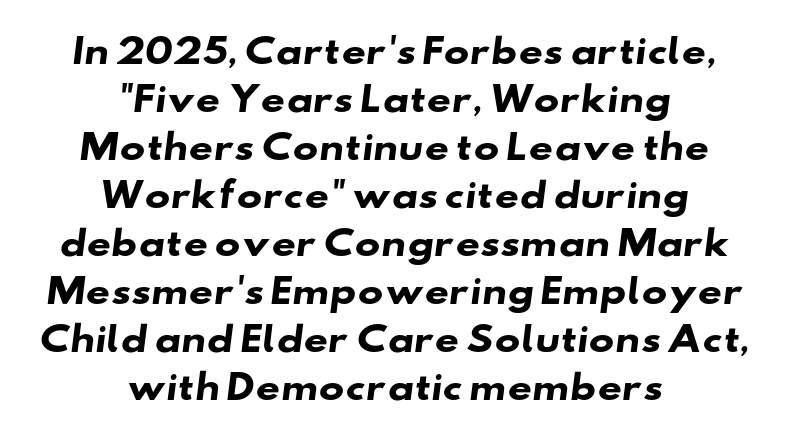
This sample uses a sans-serif face. Interline gaps are of average width in this sample. This sample uses plain, unmodified letter spacing. A dark, heavy texture on the line: the type is bold. The passage shown is typed in a proportional face where columns would drift. The lines in this sample share a center point and differ in where they start and stop.
